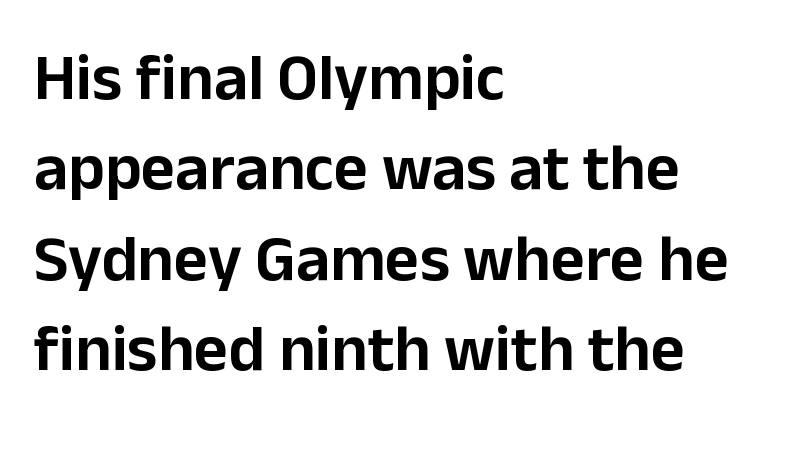
You could not count columns in this text — the font is proportionally spaced. The block of text has a typical density, with ordinary space between rows. Descender tails drop into unmarked territory. The passage is arranged the way most books set body copy — flush left.
